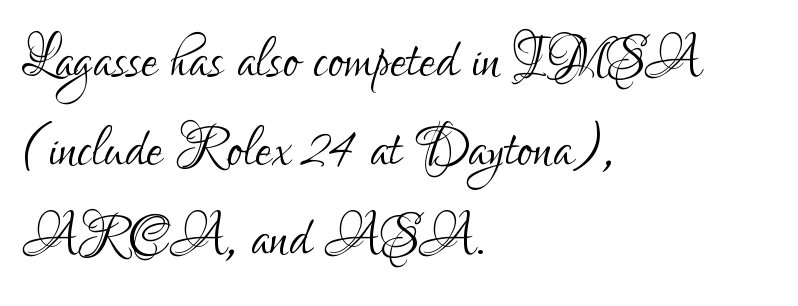
Q: Is the text bold? A: No.
Q: Is the text italic (slanted)? A: Yes.
Q: Is the typeface a serif or a sans-serif typeface? A: Sans-serif.
Q: Is the text underlined? A: No.
Q: How is the paragraph aligned? A: Left-aligned.
Q: Is the spacing between letters normal or unusually wide? A: Normal.
Q: Width (condensed, normal, or wide)? A: Condensed.
Q: Stroke contrast? A: Low.
Q: x-height? A: Small.
Q: Monospaced? A: No.
